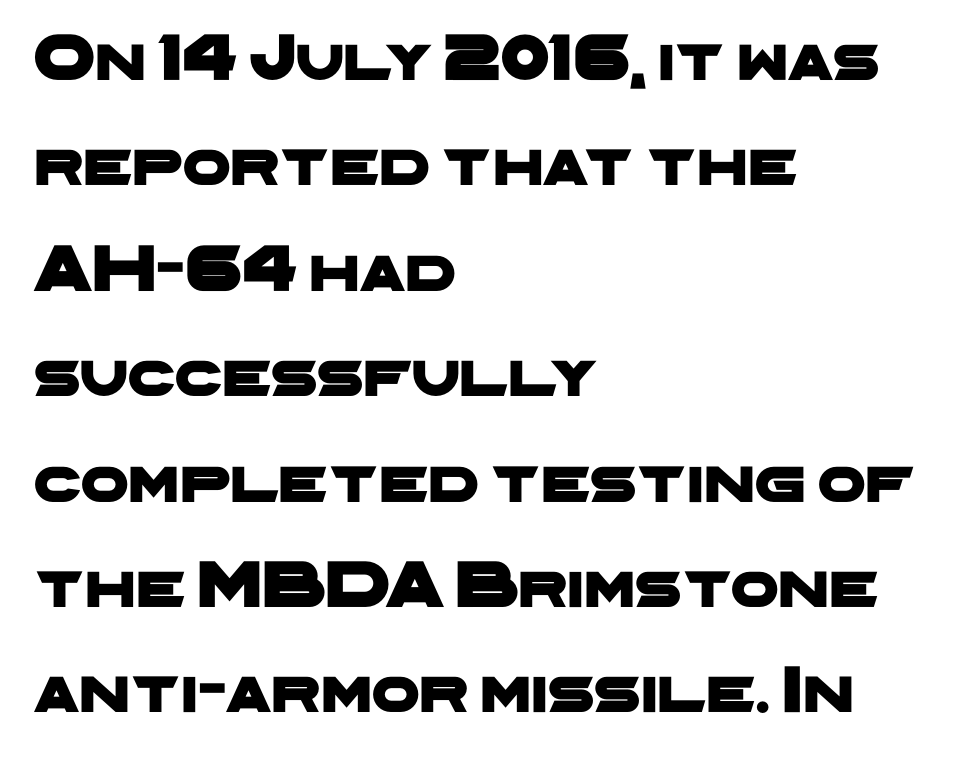
Q: Is the typeface a serif or a sans-serif typeface? A: Sans-serif.
Q: Is the text underlined? A: No.
Q: How is the paragraph aligned? A: Left-aligned.
Q: Is the spacing between letters normal or unusually wide? A: Normal.
Q: Is the spacing between lines tight, normal or loose? A: Normal.
Q: Width (condensed, normal, or wide)? A: Wide.
Q: Stroke contrast? A: Low.
Q: x-height? A: Medium.
Q: Monospaced? A: No.
